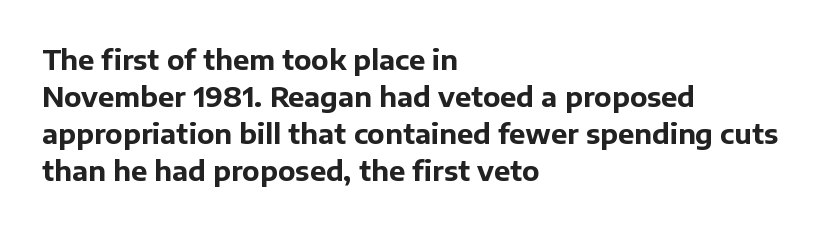
Q: Is the text bold? A: Yes.
Q: Is the text italic (slanted)? A: No, it is upright.
Q: Is the text underlined? A: No.
Q: How is the paragraph aligned? A: Left-aligned.
Q: Is the spacing between letters normal or unusually wide? A: Normal.
Q: Is the spacing between lines tight, normal or loose? A: Normal.
